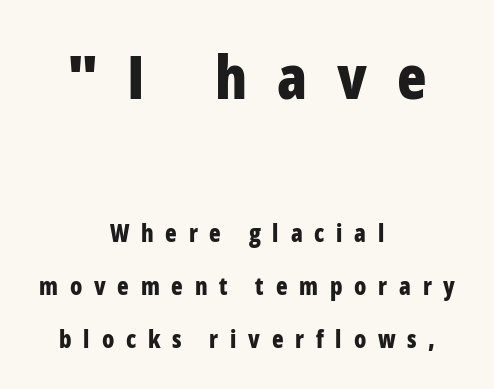
{"serif": "no", "italic": "no", "bold": "yes", "weight": "bold", "width": "condensed", "stroke_contrast": "low", "x_height": "medium", "monospaced": "no", "underline": "no", "align": "center", "line_spacing": "loose", "line_spacing_ratio": 2.2, "letter_spacing": "wide", "letter_spacing_em": 0.49, "larger_block": "first", "size_ratio": 2.54, "glyph_px": 61}
